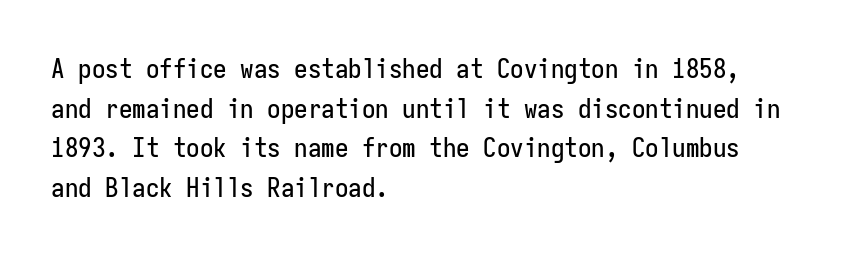
Reading down the column, the eye jumps a familiar distance to each next line. The gaps between neighbouring characters are ordinary and unremarkable. Every character sits straight up, as roman type does. These lines stack with their left ends in a neat column. Bare-footed words on every line.
